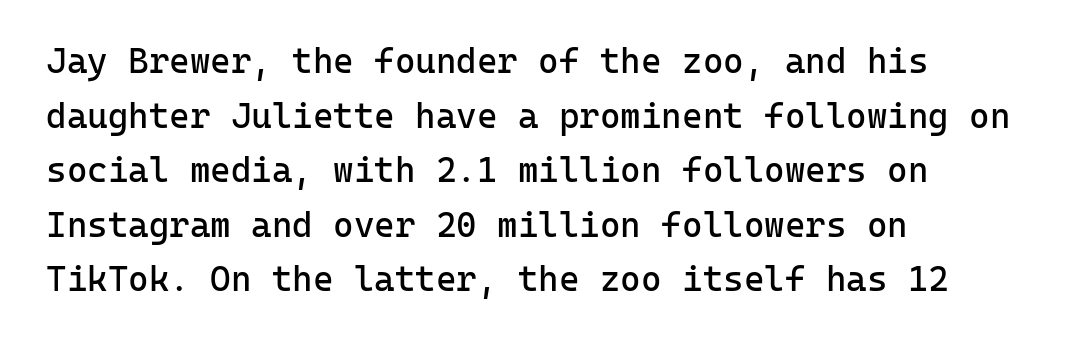
The image shows 35 px regular-weight sans-serif type, upright, monospaced; set left-aligned, normal line spacing (1.56x), normal letter spacing, not underlined; low stroke contrast and a medium x-height.
